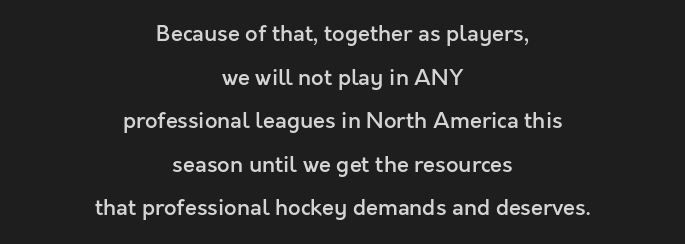
The image shows 22 px text type, upright; set centered, loose line spacing (1.98x), normal letter spacing, not underlined.
